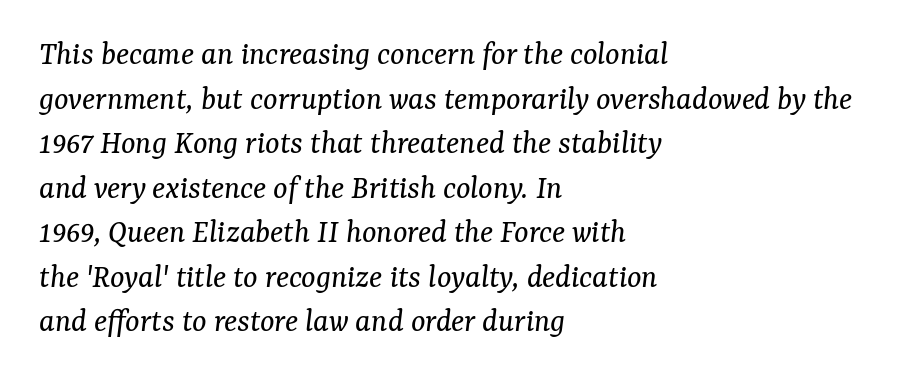
{"serif": "yes", "italic": "yes", "lean": "right", "slant_degrees": 7, "bold": "no", "weight": "regular", "width": "normal", "stroke_contrast": "medium", "x_height": "medium", "monospaced": "no", "underline": "no", "align": "left", "line_spacing": "normal", "line_spacing_ratio": 1.31, "letter_spacing": "normal", "letter_spacing_em": 0.0, "glyph_px": 34}
